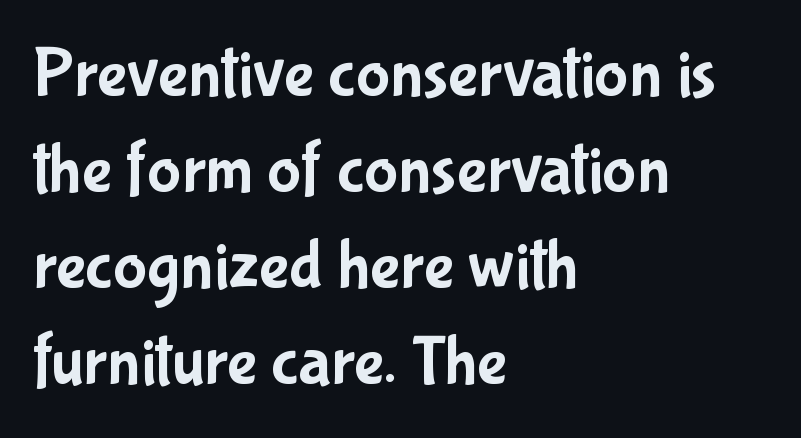
{"serif": "no", "italic": "no", "width": "condensed", "stroke_contrast": "low", "x_height": "medium", "monospaced": "no", "underline": "no", "align": "left", "line_spacing": "normal", "line_spacing_ratio": 1.35, "letter_spacing": "normal", "letter_spacing_em": 0.0, "glyph_px": 71}
